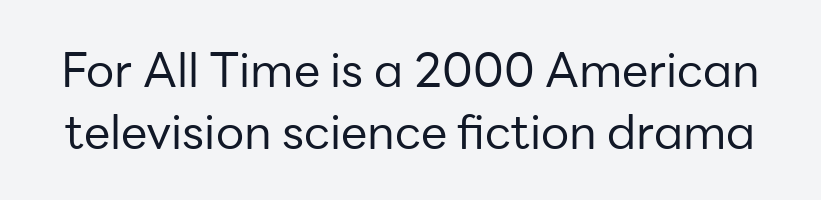
Q: Is the text bold? A: No.
Q: Is the text italic (slanted)? A: No, it is upright.
Q: Is the typeface a serif or a sans-serif typeface? A: Sans-serif.
Q: Is the text underlined? A: No.
Q: Is the spacing between letters normal or unusually wide? A: Normal.
Q: Is the spacing between lines tight, normal or loose? A: Normal.
Q: Width (condensed, normal, or wide)? A: Normal.
Q: Stroke contrast? A: Low.
Q: x-height? A: Medium.
Q: Monospaced? A: No.
